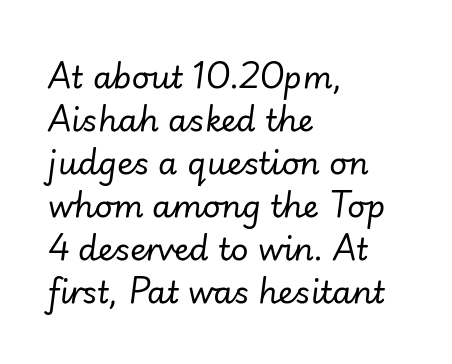
{"italic": "yes", "lean": "right", "slant_degrees": 7, "bold": "no", "weight": "regular", "width": "normal", "stroke_contrast": "low", "x_height": "small", "monospaced": "no", "underline": "no", "align": "left", "line_spacing": "normal", "line_spacing_ratio": 1.39, "letter_spacing": "normal", "letter_spacing_em": 0.0, "glyph_px": 31}
